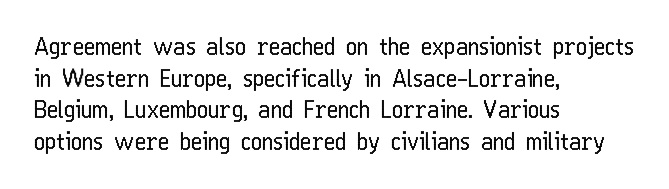
Q: Is the text bold? A: No.
Q: Is the text italic (slanted)? A: No, it is upright.
Q: Is the text underlined? A: No.
Q: How is the paragraph aligned? A: Left-aligned.
Q: Is the spacing between letters normal or unusually wide? A: Normal.
Q: Is the spacing between lines tight, normal or loose? A: Normal.
